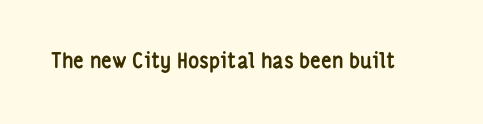
Q: Is the text bold? A: Yes.
Q: Is the text italic (slanted)? A: No, it is upright.
Q: Is the text underlined? A: No.
Q: Is the spacing between letters normal or unusually wide? A: Normal.
